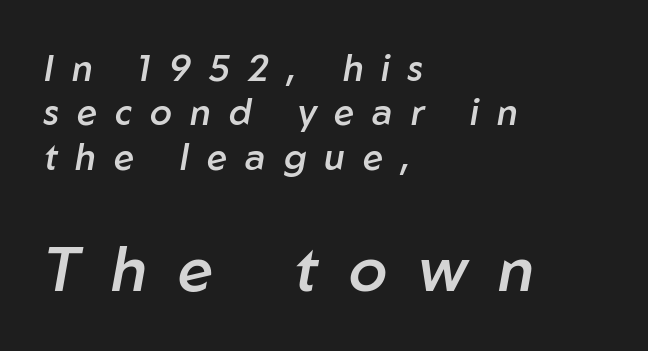
It's the slanting kind of type. Words float on clear page, feet unadorned. Visually, the bottom section dominates because its glyphs are scaled up. Does the copy run flush right? No — it runs flush left. Substantial extra tracking has been applied to these lines. Stems and bowls a touch heavier than normal — semibold.
